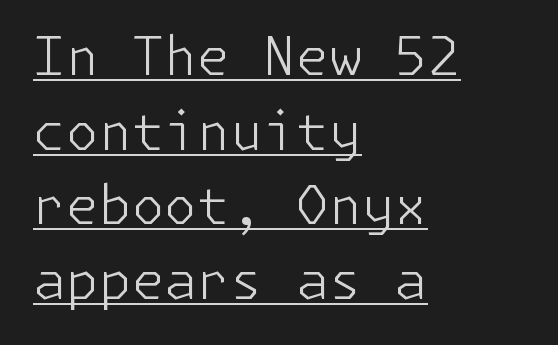
The image shows 53 px light sans-serif type, upright; set left-aligned, normal line spacing (1.41x), normal letter spacing, underlined; low stroke contrast and a medium x-height.
